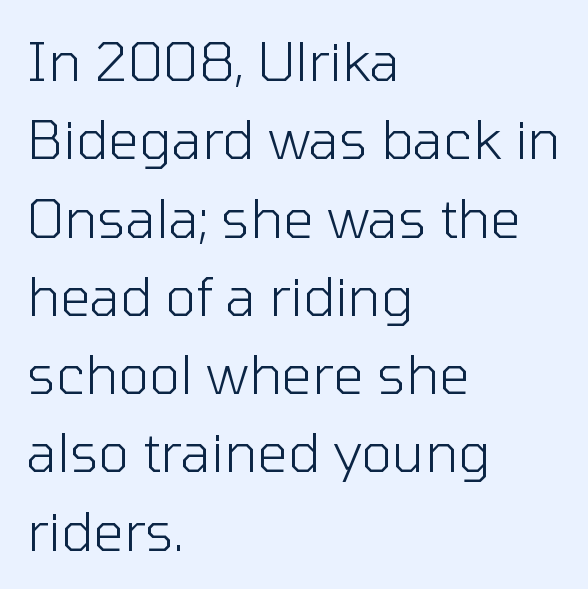
The image shows 54 px light sans-serif type, upright; set left-aligned, normal line spacing (1.45x), normal letter spacing, not underlined; low stroke contrast and a medium x-height.
